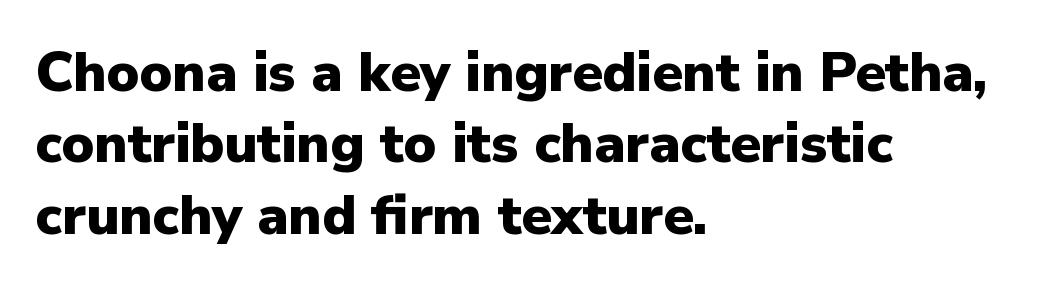
The image shows 55 px heavy sans-serif type, upright; set left-aligned, normal line spacing (1.3x), normal letter spacing, not underlined; low stroke contrast and a medium x-height.
